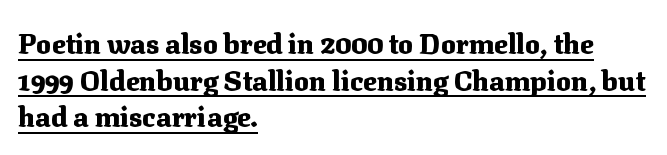
Notice how a bar underscores the lettering throughout. The characters look thick and weighty, a clear bold. When letters stand straight like this, we call the style roman or upright. Notice how descenders clear the ascenders below comfortably — that's standard leading. The rendering uses natural spacing where letterforms have individual widths. The type is set solid horizontally, with unmodified tracking.
